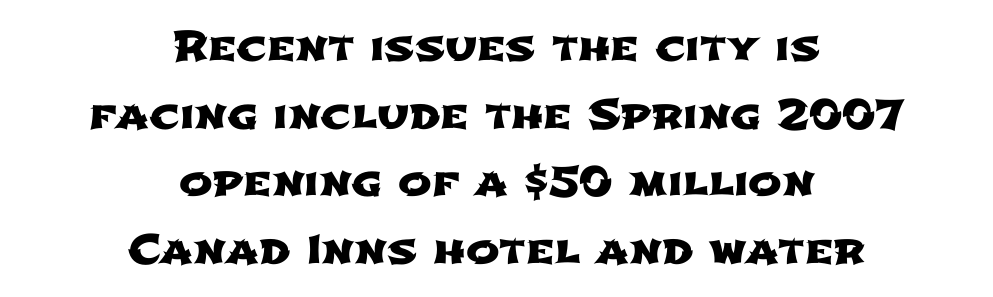
I'd call this a sans setting — the letters go barefoot. The glyphs are unaccompanied by any horizontal stroke below them. The passage shown is typed in a proportional face where columns would drift. Normally led — the rows are evenly, conventionally spaced. Nothing unusual about the tracking: characters are spaced as the font intends. Centered paragraph, ragged on both sides.
